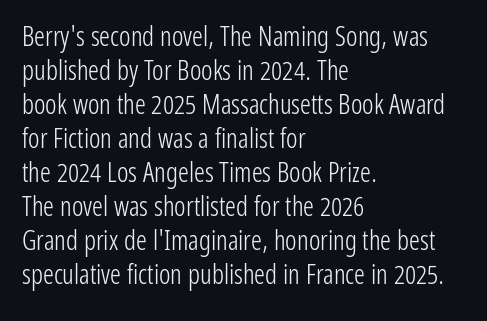
The image shows 27 px text type, upright; set left-aligned, normal line spacing (1.26x), normal letter spacing, not underlined.
